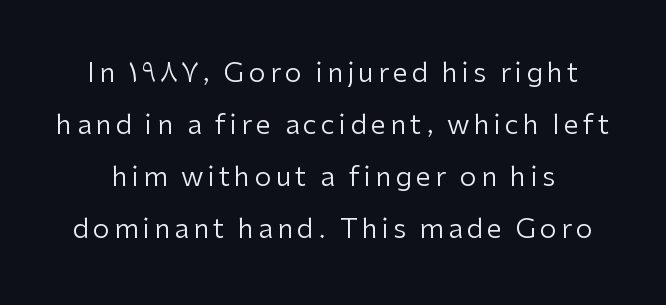
The image shows 27 px text type, upright; set loose line spacing (1.92x), not underlined.
